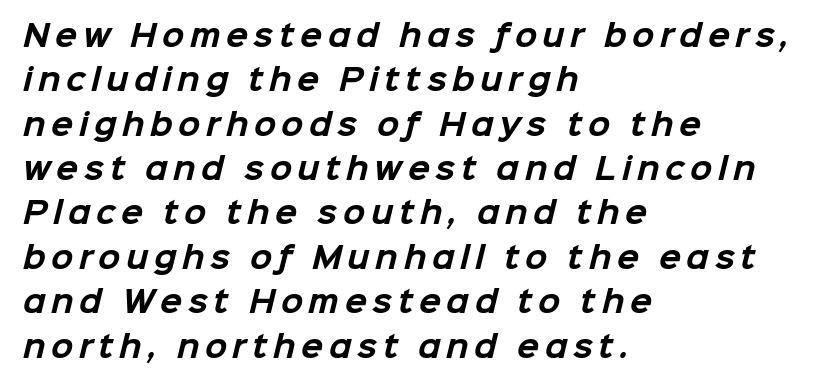
The image shows 29 px bold sans-serif type; set left-aligned, normal line spacing (1.53x), not underlined; low stroke contrast and a medium x-height.
